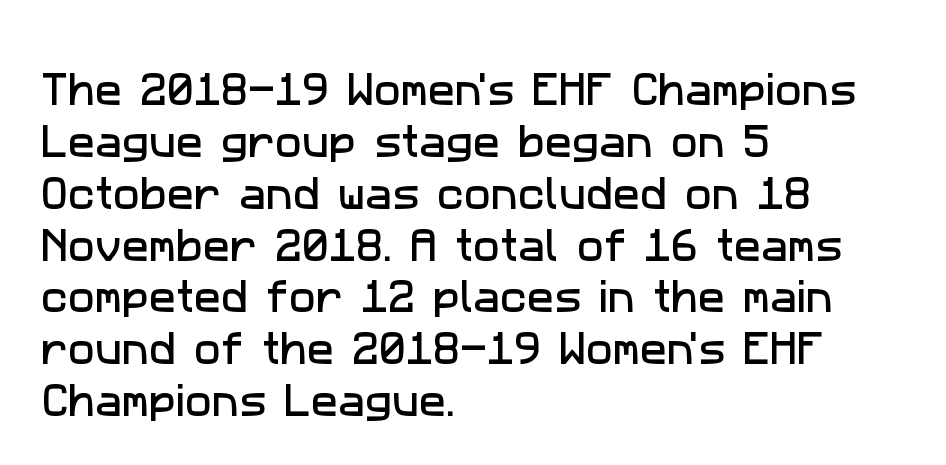
The image shows 36 px sans-serif type; set left-aligned, normal line spacing (1.44x), normal letter spacing, not underlined; low stroke contrast and a medium x-height.
